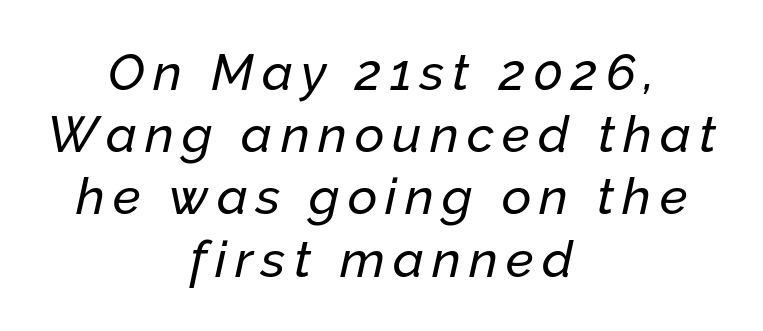
Q: Is the text italic (slanted)? A: Yes, it leans right by about 12 degrees.
Q: Is the text underlined? A: No.
Q: How is the paragraph aligned? A: Centered.
Q: Width (condensed, normal, or wide)? A: Normal.
Q: Stroke contrast? A: Low.
Q: x-height? A: Medium.
Q: Monospaced? A: No.
